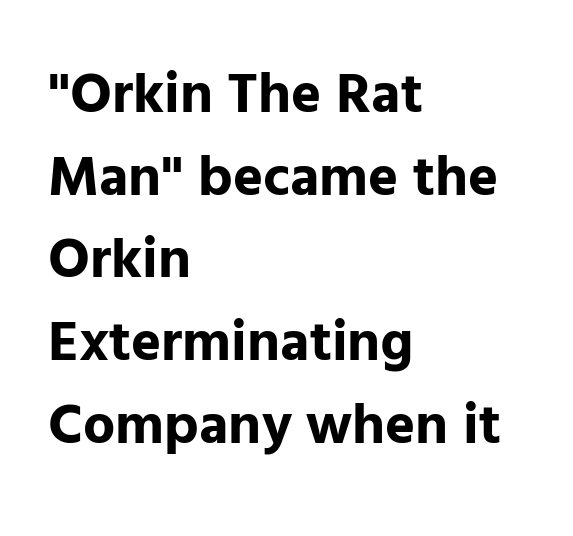
The image shows 57 px bold sans-serif type, upright; set left-aligned, normal line spacing (1.45x), normal letter spacing, not underlined; low stroke contrast and a medium x-height.
